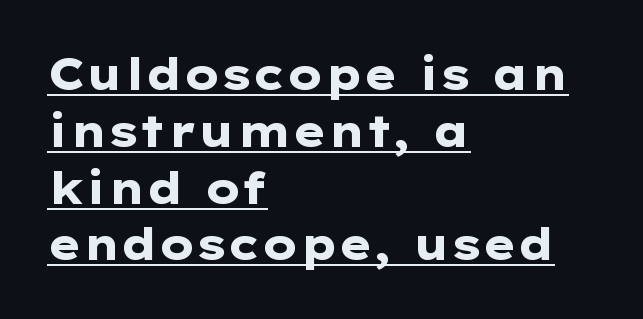
Horizontal bands of white between lines are of average thickness. The words here are underlined. The rendering shows plain stroke endings on the letterforms — a sans-serif design. The rendering uses natural spacing where letterforms have individual widths. Line beginnings align vertically; line endings do not. Look at the tracking — it's just the regular setting, nothing added.
